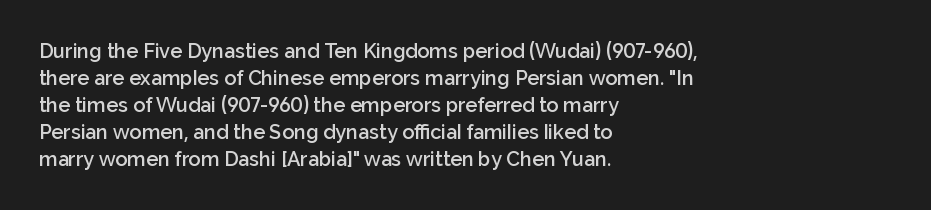
The image shows 20 px text type, upright; set left-aligned, normal line spacing (1.35x), normal letter spacing, not underlined.
